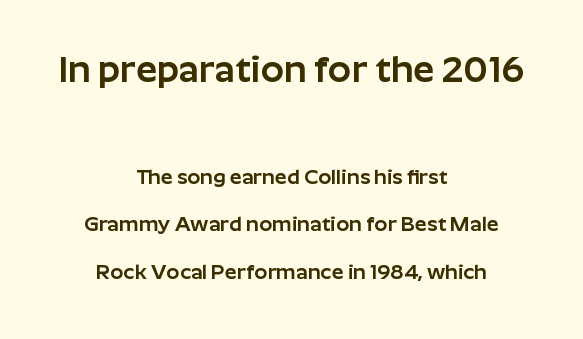
Q: Is the text italic (slanted)? A: No, it is upright.
Q: Is the typeface a serif or a sans-serif typeface? A: Sans-serif.
Q: Is the text underlined? A: No.
Q: How is the paragraph aligned? A: Centered.
Q: Is the spacing between letters normal or unusually wide? A: Normal.
Q: Is the spacing between lines tight, normal or loose? A: Loose.
Q: Which block of text is set in a larger size, the first (top) or the second (bottom)? A: The first (top) one.
Q: Width (condensed, normal, or wide)? A: Normal.
Q: Stroke contrast? A: Low.
Q: x-height? A: Medium.
Q: Monospaced? A: No.
